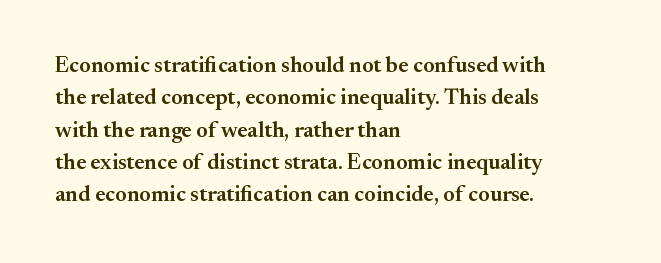
{"italic": "no", "bold": "semi", "underline": "no", "align": "left", "line_spacing": "normal", "line_spacing_ratio": 1.47, "letter_spacing": "normal", "letter_spacing_em": 0.0, "glyph_px": 22}
